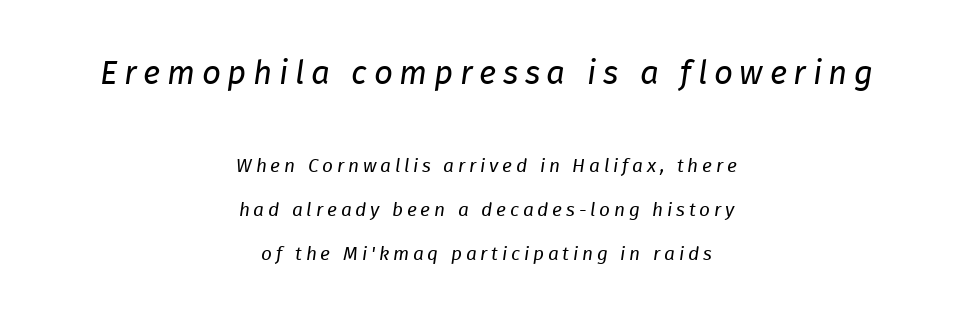
Honestly, there is no underline to notice here at all. Do the characters align in a grid? No, the font is proportional. The designer gave the opening block more size than the closing block. A centered setting, common on invitations and titles, is used for this passage.
